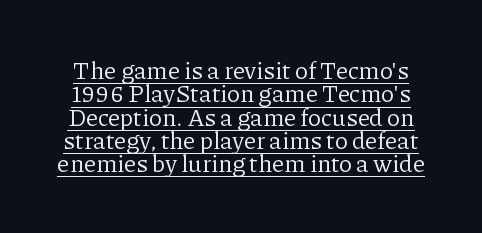
{"italic": "no", "bold": "no", "underline": "yes", "line_spacing": "tight", "line_spacing_ratio": 0.97, "letter_spacing": "normal", "letter_spacing_em": 0.0, "glyph_px": 24}
